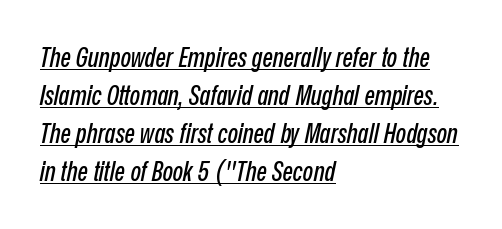
Honestly, the underline is the first thing you notice here. Short and long lines alike share a common starting point at left. Observe the ordinary spacing: letters are neighbours, not strangers. Rows of type keep a routine distance in the vertical direction. A typesetter would mark this as italic.
